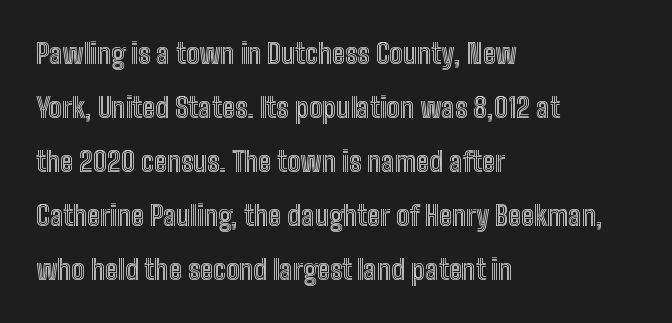
{"italic": "no", "width": "condensed", "x_height": "medium", "monospaced": "no", "underline": "no", "align": "left", "line_spacing": "loose", "line_spacing_ratio": 1.93, "letter_spacing": "normal", "letter_spacing_em": 0.0, "glyph_px": 28}
